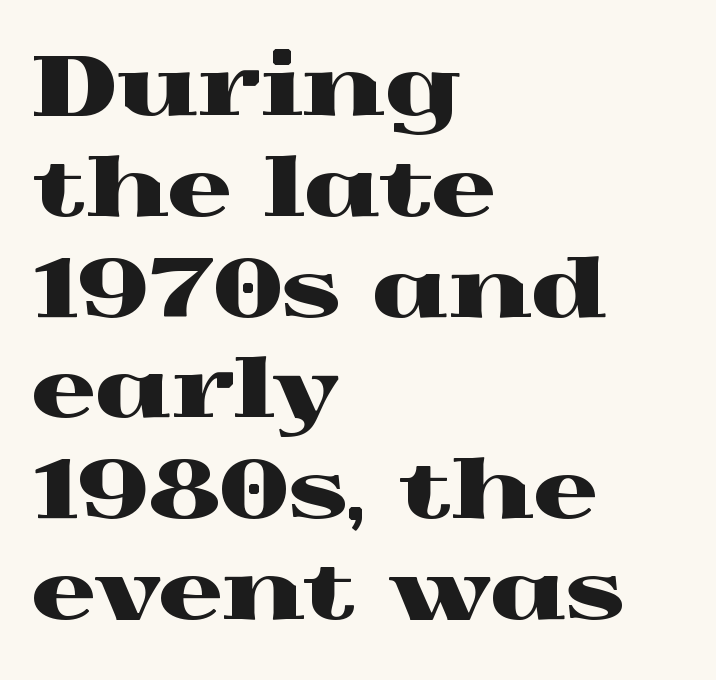
Q: Is the text italic (slanted)? A: No, it is upright.
Q: Is the typeface a serif or a sans-serif typeface? A: Serif.
Q: Is the text underlined? A: No.
Q: How is the paragraph aligned? A: Left-aligned.
Q: Is the spacing between letters normal or unusually wide? A: Normal.
Q: Is the spacing between lines tight, normal or loose? A: Normal.
Q: Width (condensed, normal, or wide)? A: Wide.
Q: x-height? A: Medium.
Q: Monospaced? A: No.
